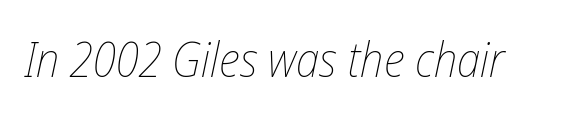
Q: Is the text bold? A: No.
Q: Is the text italic (slanted)? A: Yes, it leans right by about 12 degrees.
Q: Is the text underlined? A: No.
Q: Is the spacing between letters normal or unusually wide? A: Normal.
Q: Width (condensed, normal, or wide)? A: Condensed.
Q: Stroke contrast? A: Low.
Q: x-height? A: Medium.
Q: Monospaced? A: No.
